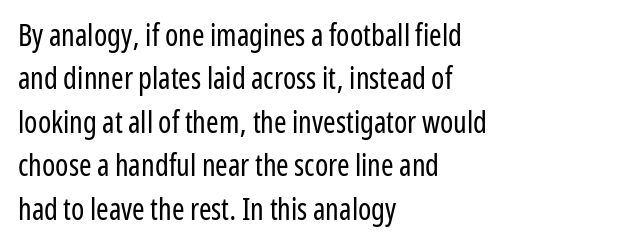
Q: Is the text bold? A: No.
Q: Is the text italic (slanted)? A: No, it is upright.
Q: Is the typeface a serif or a sans-serif typeface? A: Sans-serif.
Q: Is the text underlined? A: No.
Q: How is the paragraph aligned? A: Left-aligned.
Q: Is the spacing between letters normal or unusually wide? A: Normal.
Q: Is the spacing between lines tight, normal or loose? A: Normal.
Q: Width (condensed, normal, or wide)? A: Condensed.
Q: Stroke contrast? A: Low.
Q: x-height? A: Medium.
Q: Monospaced? A: No.
